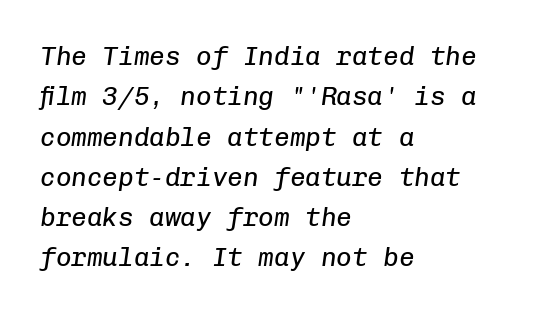
Q: Is the text bold? A: No.
Q: Is the text italic (slanted)? A: Yes, it leans right by about 8 degrees.
Q: Is the text underlined? A: No.
Q: How is the paragraph aligned? A: Left-aligned.
Q: Is the spacing between letters normal or unusually wide? A: Normal.
Q: Is the spacing between lines tight, normal or loose? A: Normal.
